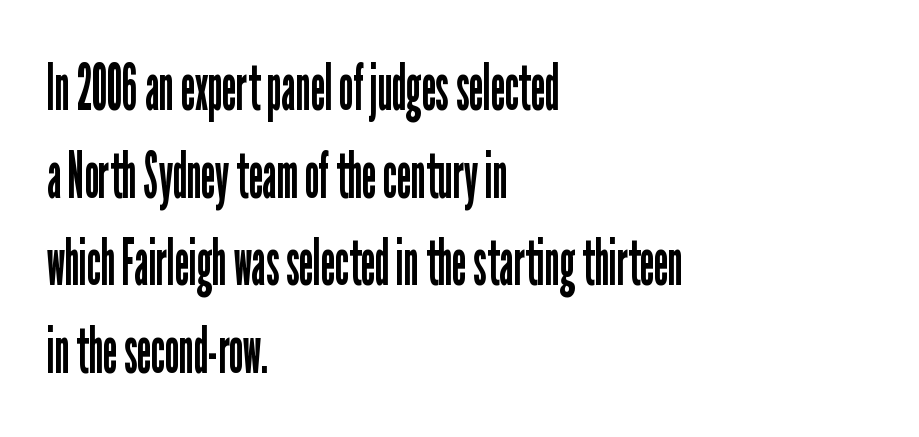
Type style note: lacks serifs. Left-aligned paragraph, ragged on the right. Ink coverage per letter is moderate at most. Default kerning and tracking; the words read as compact shapes. Normally led — the rows are evenly, conventionally spaced. Looks like regular typesetting: each glyph gets only the width it needs.
